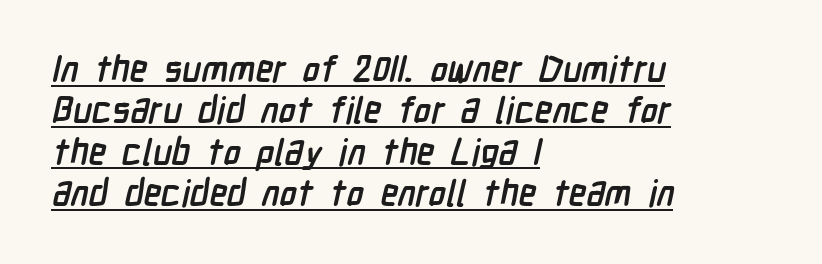
The image shows 36 px semibold, condensed sans-serif type; set left-aligned, tight line spacing (1.15x), normal letter spacing, underlined; low stroke contrast and a medium x-height.
